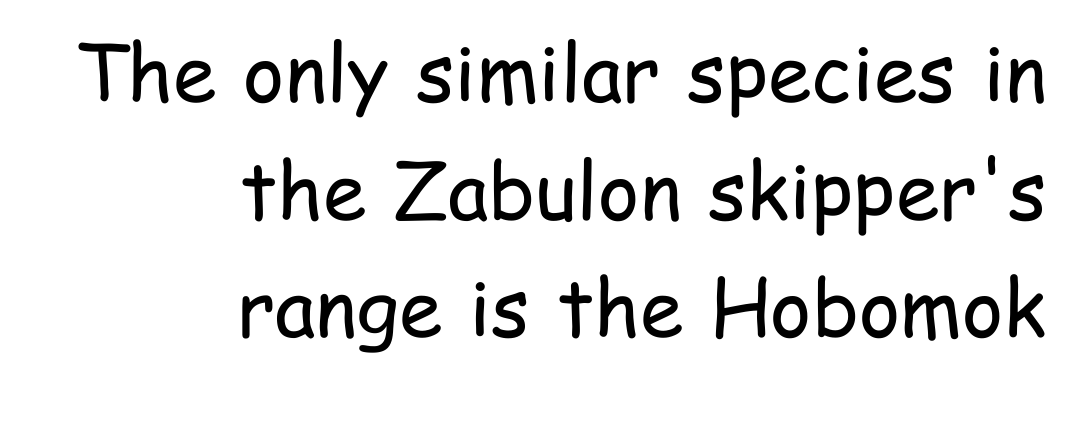
The image shows 79 px regular-weight, condensed sans-serif type, upright; set right-aligned, normal line spacing (1.49x), normal letter spacing, not underlined; low stroke contrast and a medium x-height.
